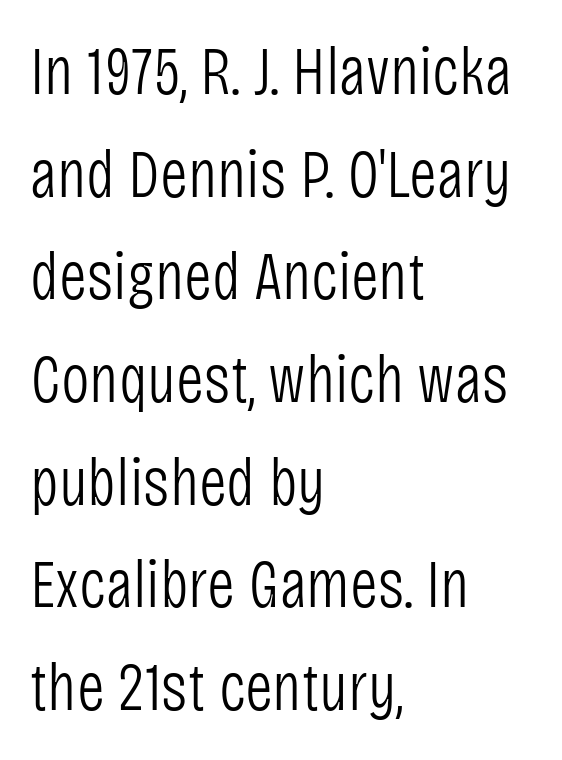
Q: Is the text bold? A: No.
Q: Is the text italic (slanted)? A: No, it is upright.
Q: Is the typeface a serif or a sans-serif typeface? A: Sans-serif.
Q: Is the text underlined? A: No.
Q: How is the paragraph aligned? A: Left-aligned.
Q: Is the spacing between letters normal or unusually wide? A: Normal.
Q: Is the spacing between lines tight, normal or loose? A: Normal.
Q: Width (condensed, normal, or wide)? A: Condensed.
Q: Stroke contrast? A: Low.
Q: x-height? A: Large.
Q: Monospaced? A: No.
